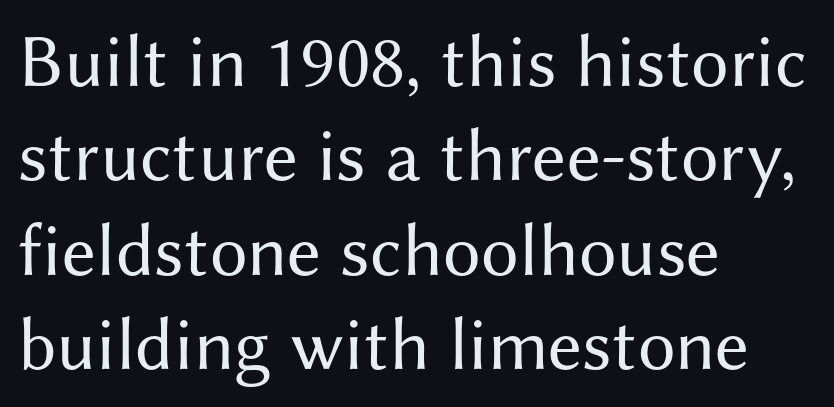
Does the leading feel generous? No, just average. Horizontal alignment here is leftward, the default for most running prose. What stands out about the letter spacing? Nothing — it is the standard amount. If you drew a line through each stem, it would be perfectly vertical. Looks like regular typesetting: each glyph gets only the width it needs. No word sits above an underline.
